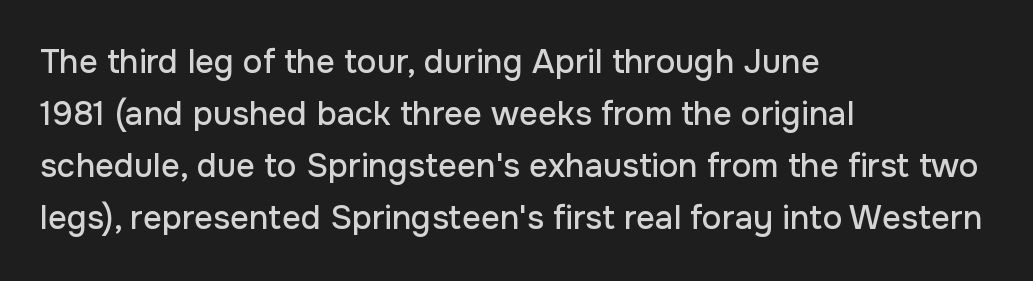
Q: Is the text italic (slanted)? A: No, it is upright.
Q: Is the typeface a serif or a sans-serif typeface? A: Sans-serif.
Q: Is the text underlined? A: No.
Q: How is the paragraph aligned? A: Left-aligned.
Q: Is the spacing between letters normal or unusually wide? A: Normal.
Q: Is the spacing between lines tight, normal or loose? A: Normal.
Q: Width (condensed, normal, or wide)? A: Normal.
Q: Stroke contrast? A: Low.
Q: x-height? A: Medium.
Q: Monospaced? A: No.
